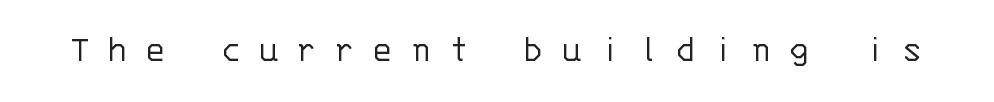
The text was rendered using a sans face with plain stroke endings. The letters stand upright; this is a roman face. These lines are rendered in a fixed-pitch font. The gaps between neighbouring characters are conspicuously large. Is the type heavy? It reads as light-to-regular instead. The area under the type is left untouched.
